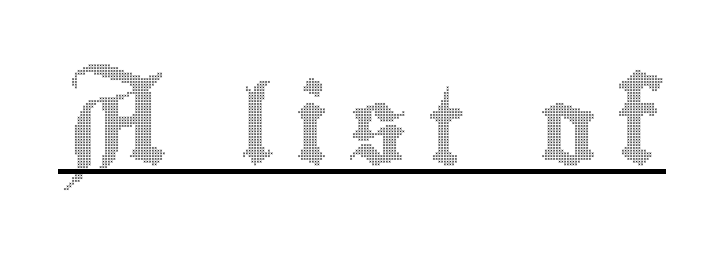
This is roman type, the default non-slanted kind. Is this a fixed-width face? No — the glyphs have proportional, varying widths. These lines have a slow, spaced-out rhythm from letter to letter. In designer terms, the underline attribute is active on this setting.
